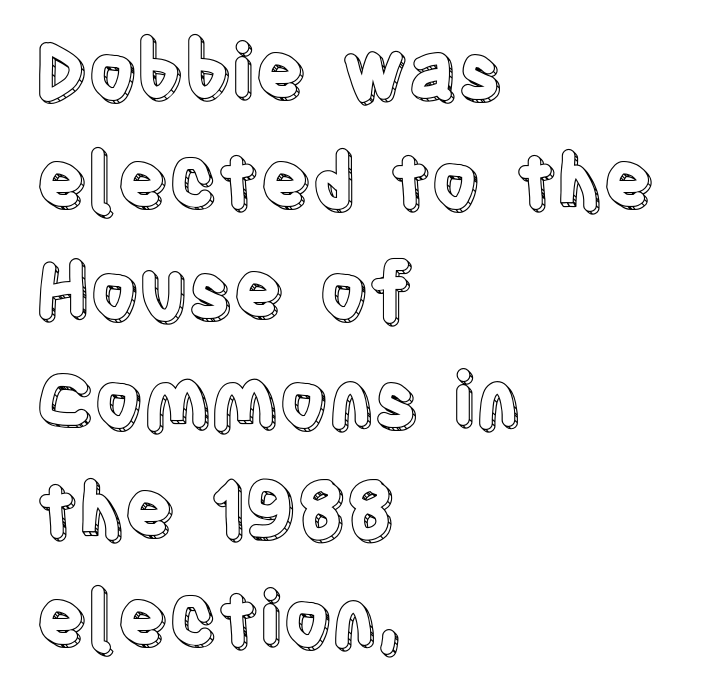
Think of a printed novel: that variable character pitch is what you see here. The letters sit at their default tracking, neither squeezed nor spread. These lines were composed using upright roman letters. Check the space under the baseline: it is left empty. A normal amount of white space separates one row of letters from the next. Layout note: lines flush left.
